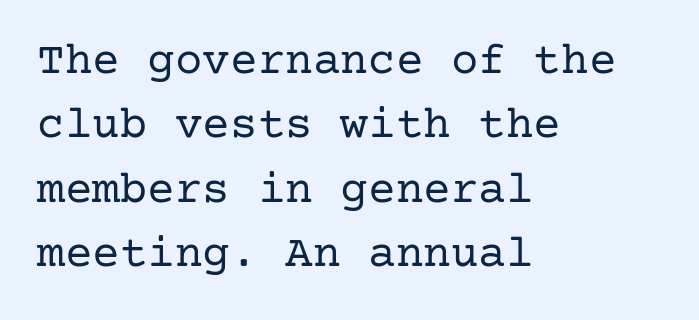
Each word holds together tightly as a unit, with standard inter-letter gaps. These lines stack with their left ends in a neat column. What kind of face is this? One with serifs. The string is rendered with underlining switched off. No chunkiness to these letters — they're not bold. A typesetter would call this leading conventional body-copy spacing.
